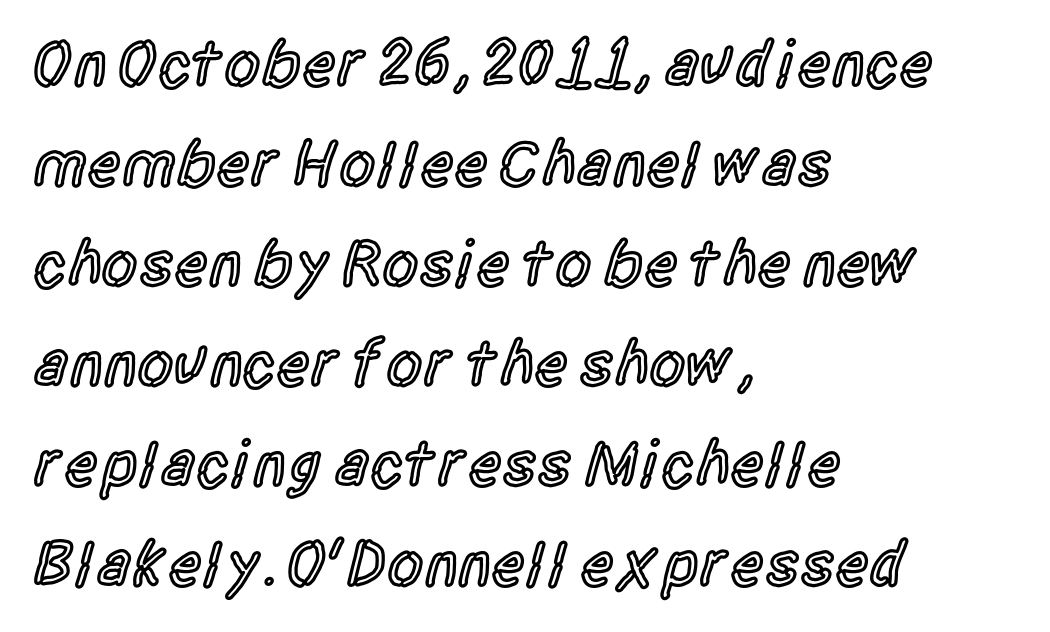
Casual observation: everything's shoved over to the left. In terms of letterspacing, this is plain default setting. Whoever set this chose a conventional vertical rhythm. Nothing sits at the stroke ends, so this counts as sans-serif. A typesetter would call this proportional, since set widths differ per character. Underline: absent.
